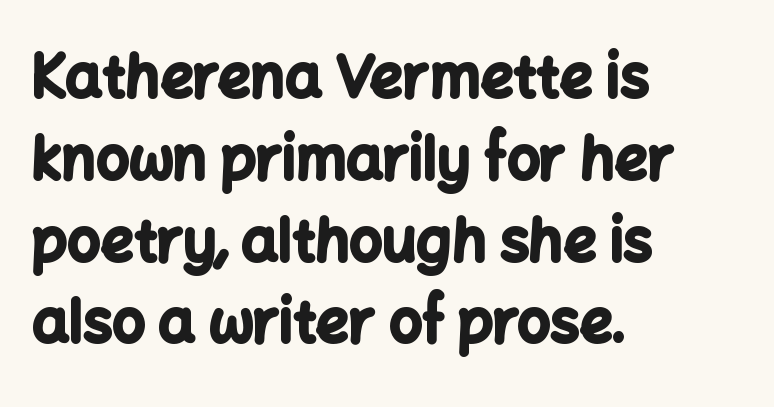
These lines sit exactly where default settings would place them. Letter spacing: default. A typesetter would mark this as roman, not italic. Bare-footed words on every line. The face used here is proportionally spaced, like ordinary book or web type.
